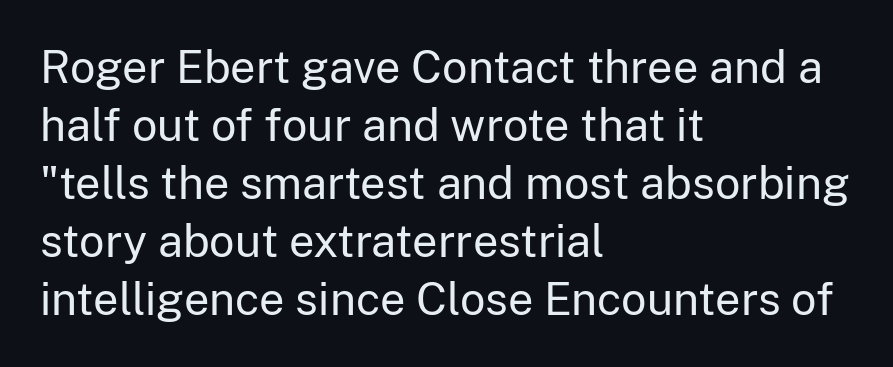
Q: Is the text bold? A: No.
Q: Is the text italic (slanted)? A: No, it is upright.
Q: Is the typeface a serif or a sans-serif typeface? A: Sans-serif.
Q: Is the text underlined? A: No.
Q: How is the paragraph aligned? A: Left-aligned.
Q: Is the spacing between letters normal or unusually wide? A: Normal.
Q: Is the spacing between lines tight, normal or loose? A: Normal.
Q: Width (condensed, normal, or wide)? A: Normal.
Q: Stroke contrast? A: Low.
Q: x-height? A: Medium.
Q: Monospaced? A: No.
